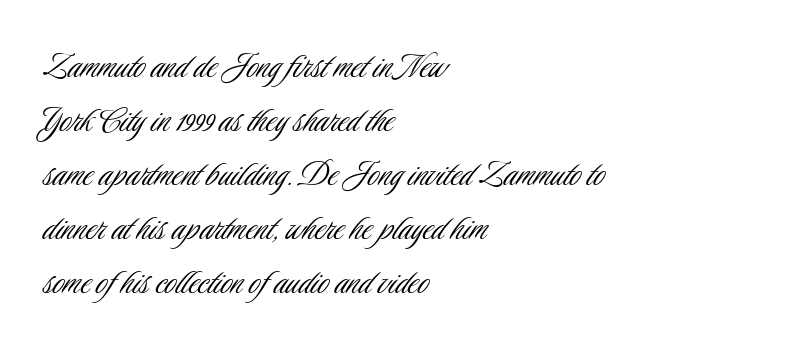
Q: Is the text bold? A: No.
Q: Is the text italic (slanted)? A: Yes.
Q: Is the typeface a serif or a sans-serif typeface? A: Sans-serif.
Q: Is the text underlined? A: No.
Q: How is the paragraph aligned? A: Left-aligned.
Q: Is the spacing between letters normal or unusually wide? A: Normal.
Q: Is the spacing between lines tight, normal or loose? A: Normal.
Q: Width (condensed, normal, or wide)? A: Condensed.
Q: Stroke contrast? A: Low.
Q: x-height? A: Small.
Q: Monospaced? A: No.
